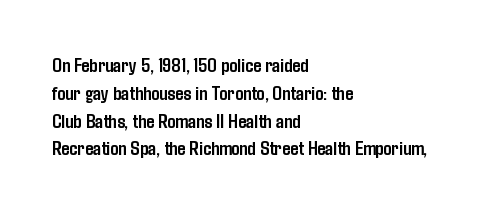
Is there any slant? The stems are plumb. Notice how thick the strokes are: this is what a full bold looks like. The vertical gap from one line to the next is medium. Leftover space on each line is placed entirely after the last word. The zone under the glyphs is completely vacant.
